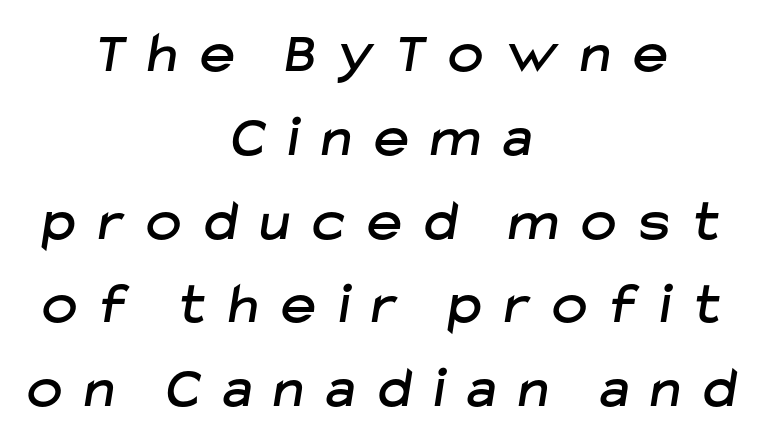
The image shows 59 px sans-serif type; set centered, normal line spacing (1.42x), unusually wide letter spacing (+0.39 em), not underlined; low stroke contrast and a medium x-height.
